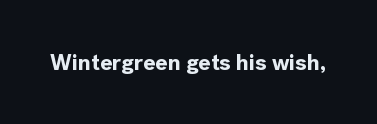
The image shows 23 px bold type, upright; set normal letter spacing, not underlined.
